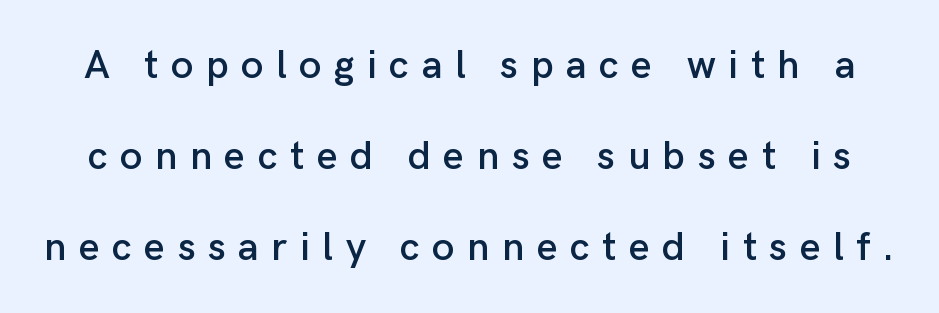
Q: Is the text italic (slanted)? A: No, it is upright.
Q: Is the typeface a serif or a sans-serif typeface? A: Sans-serif.
Q: Is the text underlined? A: No.
Q: Is the spacing between letters normal or unusually wide? A: Unusually wide.
Q: Is the spacing between lines tight, normal or loose? A: Loose.
Q: Width (condensed, normal, or wide)? A: Normal.
Q: Stroke contrast? A: Low.
Q: x-height? A: Medium.
Q: Monospaced? A: No.
